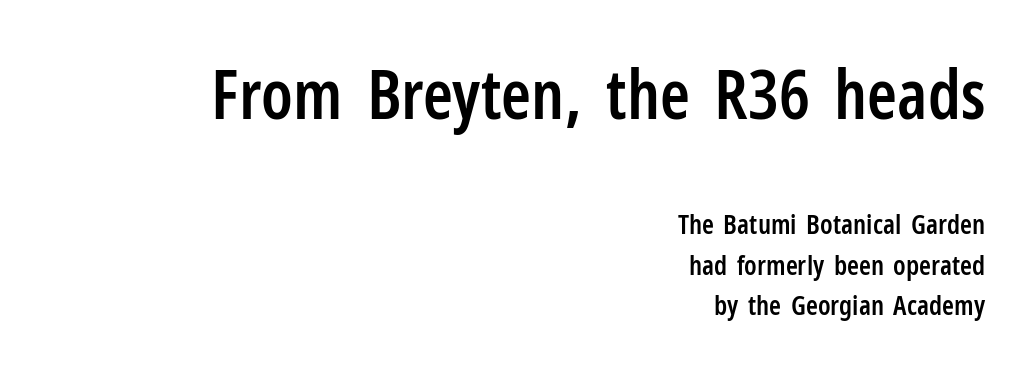
Q: Is the text bold? A: Semi-bold.
Q: Is the text italic (slanted)? A: No, it is upright.
Q: Is the typeface a serif or a sans-serif typeface? A: Sans-serif.
Q: Is the text underlined? A: No.
Q: How is the paragraph aligned? A: Right-aligned.
Q: Is the spacing between letters normal or unusually wide? A: Normal.
Q: Is the spacing between lines tight, normal or loose? A: Normal.
Q: Which block of text is set in a larger size, the first (top) or the second (bottom)? A: The first (top) one.
Q: Width (condensed, normal, or wide)? A: Condensed.
Q: Stroke contrast? A: Low.
Q: x-height? A: Medium.
Q: Monospaced? A: No.
